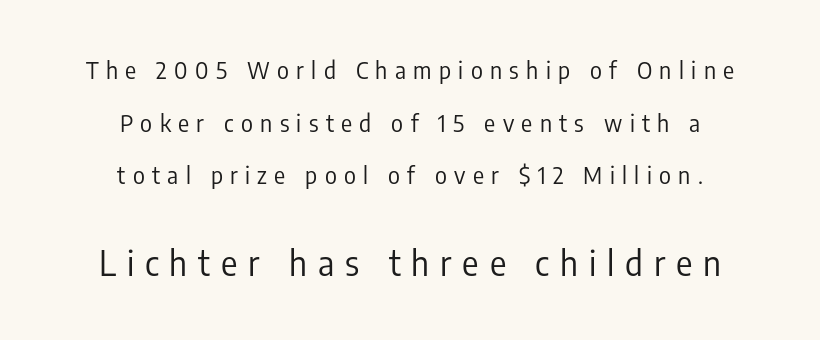
The image shows 34 px regular-weight, condensed sans-serif type, upright; set centered, loose line spacing (2.29x), unusually wide letter spacing (+0.32 em), not underlined; the second (bottom) block is 1.48x larger; low stroke contrast and a medium x-height.
